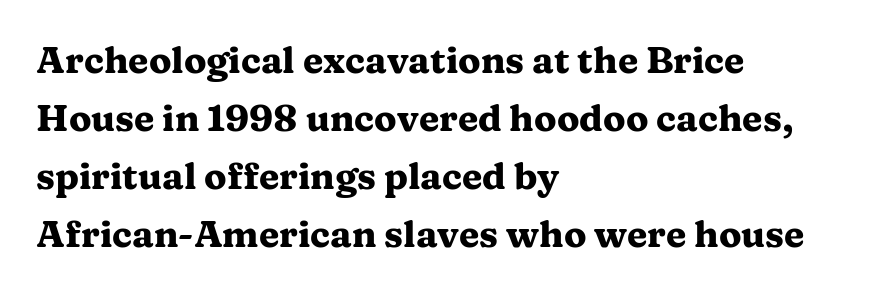
Nope, not italic — everything's standing straight. The text block is weighted toward the left margin, trailing off unevenly rightward. If you measured baseline to baseline, you'd find a middling distance. This rendering leaves character spacing at its baseline value.
